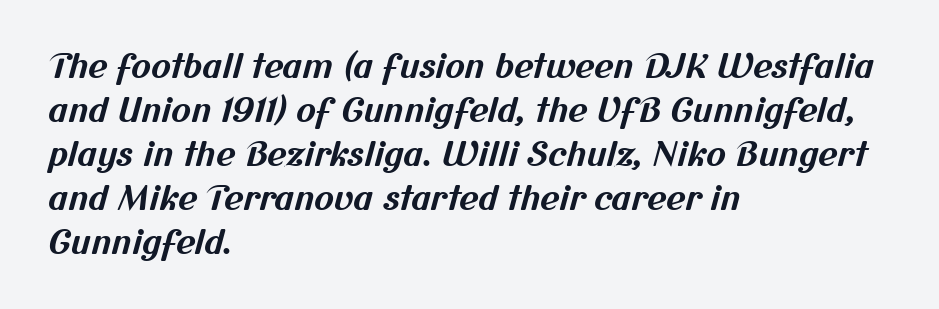
Q: Is the text bold? A: Yes.
Q: Is the typeface a serif or a sans-serif typeface? A: Sans-serif.
Q: Is the text underlined? A: No.
Q: How is the paragraph aligned? A: Left-aligned.
Q: Is the spacing between letters normal or unusually wide? A: Normal.
Q: Is the spacing between lines tight, normal or loose? A: Normal.
Q: Width (condensed, normal, or wide)? A: Normal.
Q: Stroke contrast? A: Medium.
Q: x-height? A: Medium.
Q: Monospaced? A: No.
